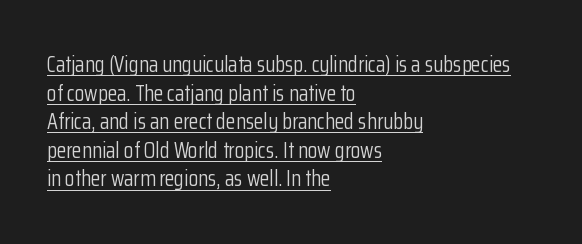
Students, observe the line beneath the letters — that is underlining. Line starts are locked; line ends wander. The vertical gap from one line to the next is medium. The lettering holds an erect, upright posture throughout. The passage shown has conventional tracking throughout. The letters look calm and open, with moderate or lighter stems.
